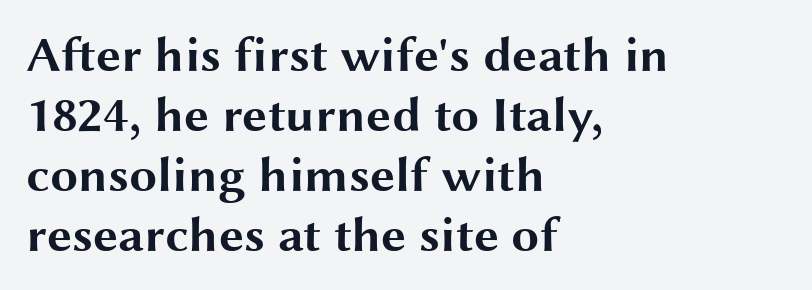
{"serif": "no", "italic": "no", "bold": "yes", "weight": "bold", "width": "wide", "stroke_contrast": "medium", "x_height": "medium", "monospaced": "no", "underline": "no", "align": "left", "line_spacing_ratio": 1.2, "letter_spacing": "normal", "letter_spacing_em": 0.0, "glyph_px": 50}
